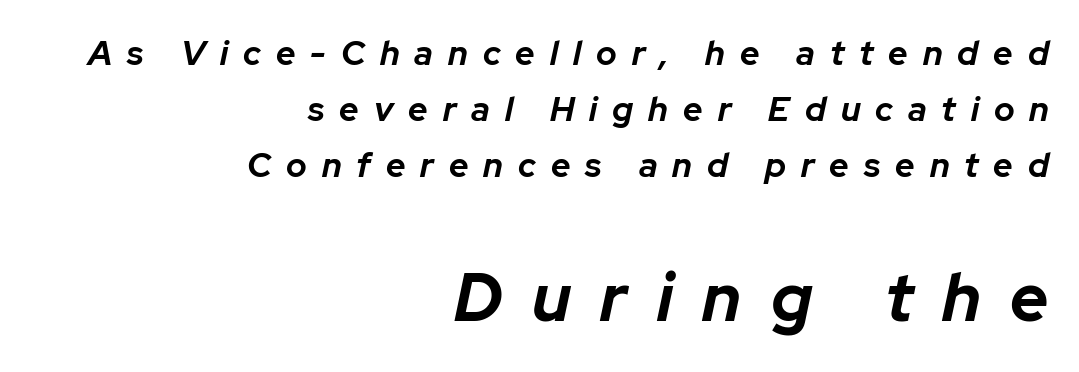
The image shows 67 px bold type, italic (leaning right); set right-aligned, normal line spacing (1.65x), unusually wide letter spacing (+0.44 em), not underlined; the second (bottom) block is 1.97x larger; low stroke contrast and a medium x-height.
